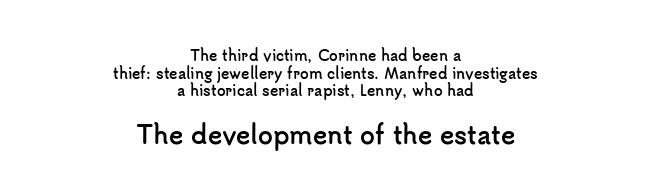
{"italic": "no", "bold": "yes", "underline": "no", "align": "center", "line_spacing": "normal", "line_spacing_ratio": 1.26, "letter_spacing": "normal", "letter_spacing_em": 0.0, "larger_block": "second", "size_ratio": 1.71, "glyph_px": 24}
